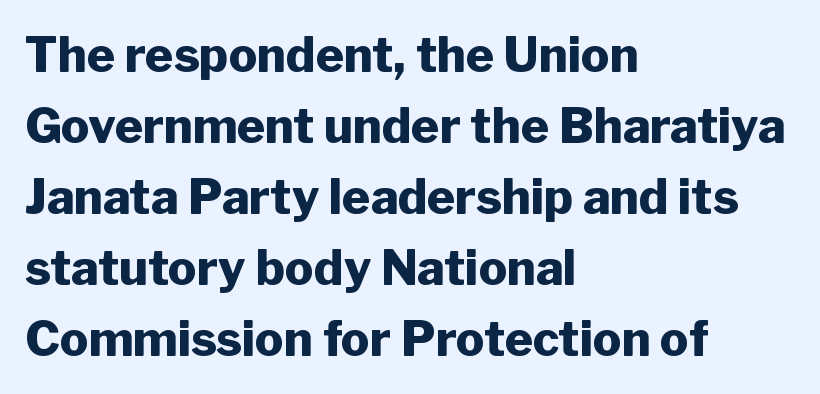
{"serif": "no", "italic": "no", "bold": "yes", "weight": "heavy", "width": "normal", "stroke_contrast": "low", "x_height": "medium", "monospaced": "no", "underline": "no", "align": "left", "line_spacing": "normal", "line_spacing_ratio": 1.48, "letter_spacing": "normal", "letter_spacing_em": 0.0, "glyph_px": 48}
